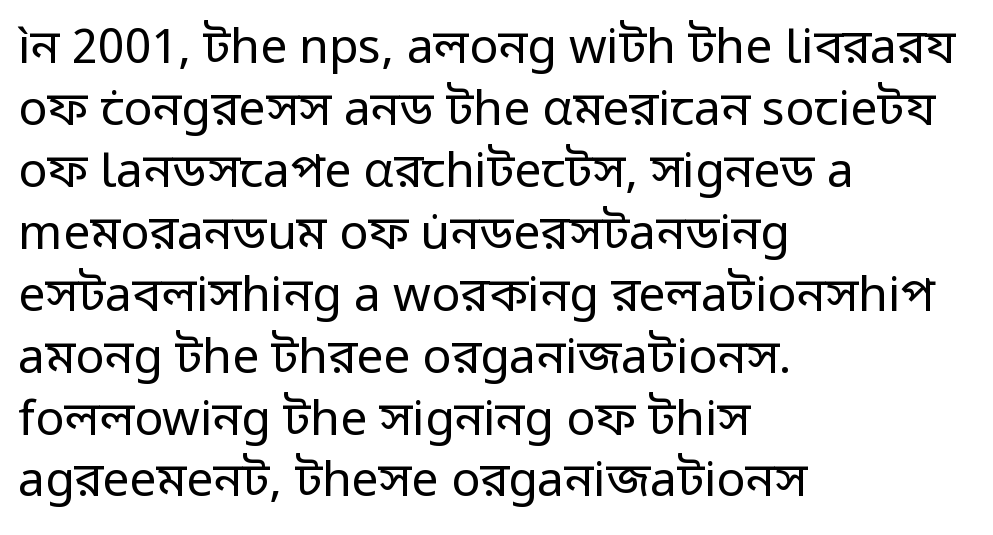
Q: Is the text bold? A: No.
Q: Is the text italic (slanted)? A: No, it is upright.
Q: Is the typeface a serif or a sans-serif typeface? A: Sans-serif.
Q: Is the text underlined? A: No.
Q: How is the paragraph aligned? A: Left-aligned.
Q: Is the spacing between letters normal or unusually wide? A: Normal.
Q: Is the spacing between lines tight, normal or loose? A: Normal.
Q: Width (condensed, normal, or wide)? A: Normal.
Q: Stroke contrast? A: Low.
Q: x-height? A: Medium.
Q: Monospaced? A: No.
